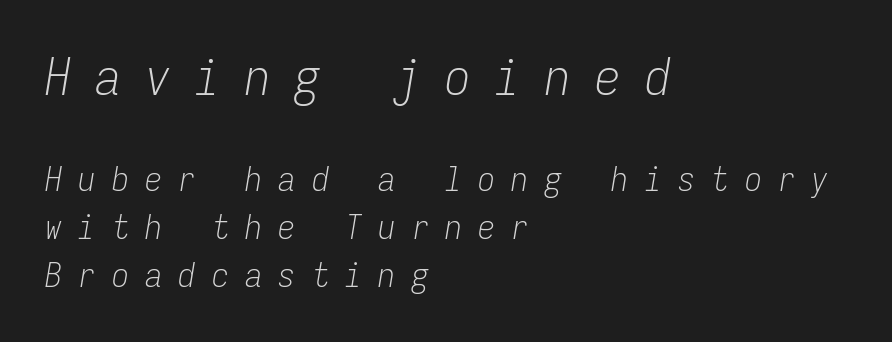
Q: Is the text bold? A: No.
Q: Is the text italic (slanted)? A: Yes, it leans right by about 9 degrees.
Q: Is the text underlined? A: No.
Q: How is the paragraph aligned? A: Left-aligned.
Q: Is the spacing between letters normal or unusually wide? A: Unusually wide.
Q: Is the spacing between lines tight, normal or loose? A: Normal.
Q: Which block of text is set in a larger size, the first (top) or the second (bottom)? A: The first (top) one.
Q: Width (condensed, normal, or wide)? A: Condensed.
Q: Stroke contrast? A: Low.
Q: x-height? A: Medium.
Q: Monospaced? A: Yes.
